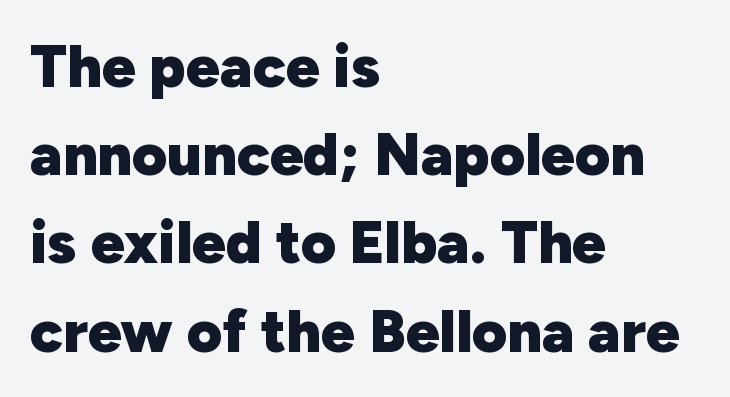
The image shows 60 px heavy sans-serif type, upright; set left-aligned, normal line spacing (1.47x), normal letter spacing, not underlined; low stroke contrast and a medium x-height.
